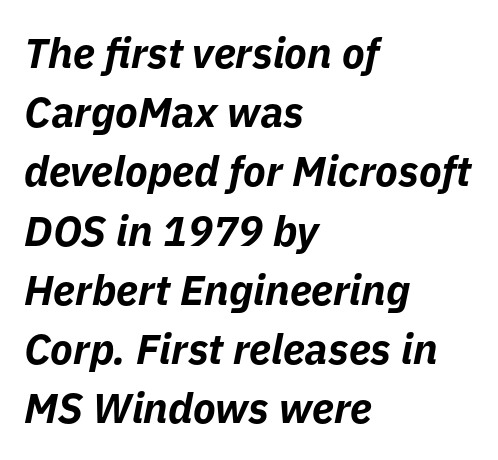
{"italic": "yes", "lean": "right", "slant_degrees": 11, "bold": "yes", "weight": "bold", "width": "normal", "stroke_contrast": "low", "x_height": "medium", "monospaced": "no", "underline": "no", "align": "left", "line_spacing": "normal", "line_spacing_ratio": 1.41, "letter_spacing": "normal", "letter_spacing_em": 0.0, "glyph_px": 42}
